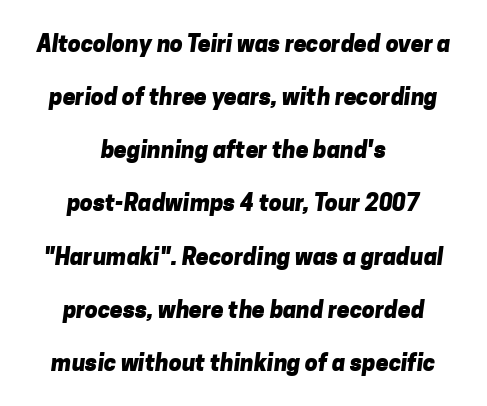
Q: Is the text bold? A: Yes.
Q: Is the text underlined? A: No.
Q: How is the paragraph aligned? A: Centered.
Q: Is the spacing between letters normal or unusually wide? A: Normal.
Q: Is the spacing between lines tight, normal or loose? A: Loose.
